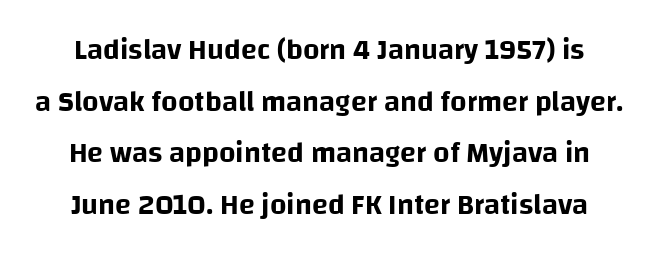
Q: Is the text italic (slanted)? A: No, it is upright.
Q: Is the typeface a serif or a sans-serif typeface? A: Sans-serif.
Q: Is the text underlined? A: No.
Q: How is the paragraph aligned? A: Centered.
Q: Is the spacing between letters normal or unusually wide? A: Normal.
Q: Width (condensed, normal, or wide)? A: Normal.
Q: Stroke contrast? A: Low.
Q: x-height? A: Large.
Q: Monospaced? A: No.
